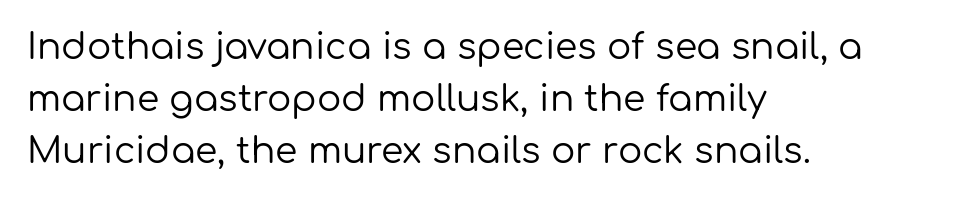
Q: Is the text bold? A: No.
Q: Is the text italic (slanted)? A: No, it is upright.
Q: Is the typeface a serif or a sans-serif typeface? A: Sans-serif.
Q: Is the text underlined? A: No.
Q: How is the paragraph aligned? A: Left-aligned.
Q: Is the spacing between letters normal or unusually wide? A: Normal.
Q: Is the spacing between lines tight, normal or loose? A: Normal.
Q: Width (condensed, normal, or wide)? A: Normal.
Q: Stroke contrast? A: Low.
Q: x-height? A: Medium.
Q: Monospaced? A: No.
